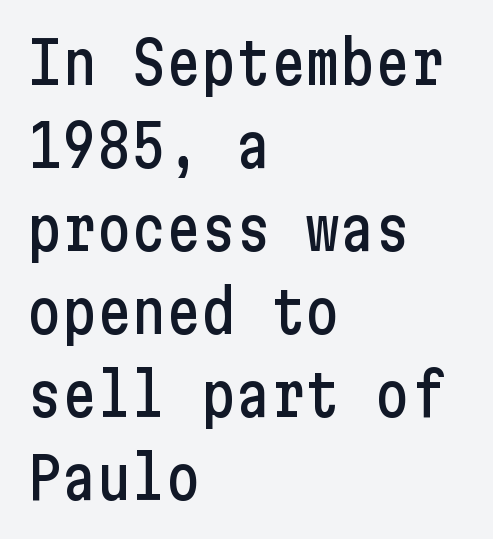
{"serif": "no", "italic": "no", "width": "condensed", "stroke_contrast": "low", "x_height": "medium", "underline": "no", "align": "left", "line_spacing": "normal", "line_spacing_ratio": 1.43, "letter_spacing": "normal", "letter_spacing_em": 0.0, "glyph_px": 58}
